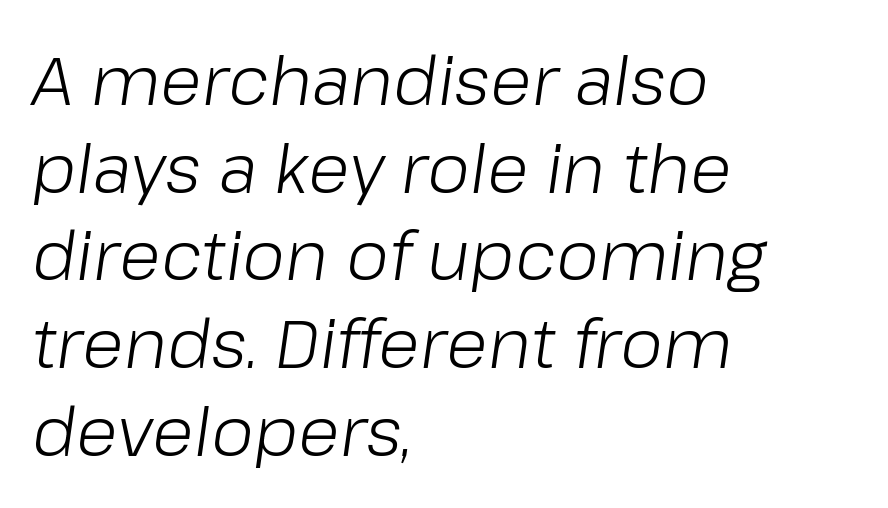
The image shows 68 px light type, italic (leaning right); set left-aligned, normal line spacing (1.29x), normal letter spacing, not underlined; low stroke contrast and a medium x-height.
